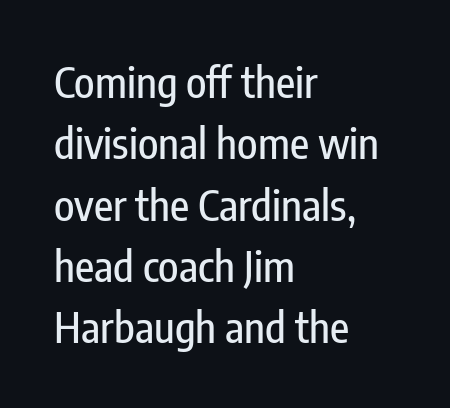
Each row of text sits above clean, open space. Each letter keeps its own natural width here, so spacing adapts to shape. Every character sits straight up, as roman type does. Each word holds together tightly as a unit, with standard inter-letter gaps. Left-aligned paragraph, ragged on the right. This sample uses a sans-serif face.
